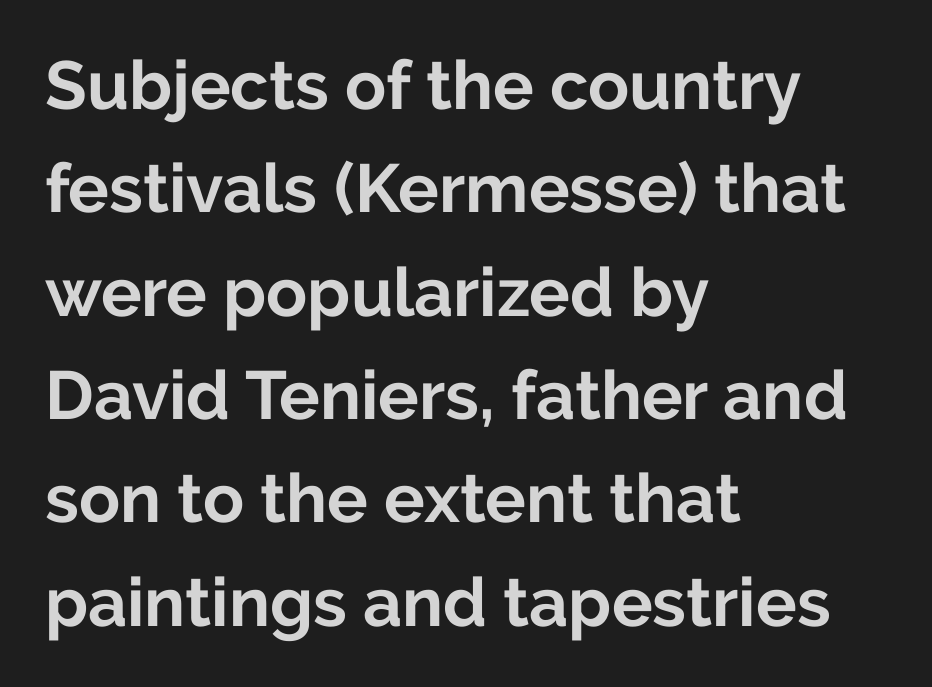
The image shows 68 px bold sans-serif type, upright; set left-aligned, normal line spacing (1.52x), normal letter spacing, not underlined; low stroke contrast and a medium x-height.
